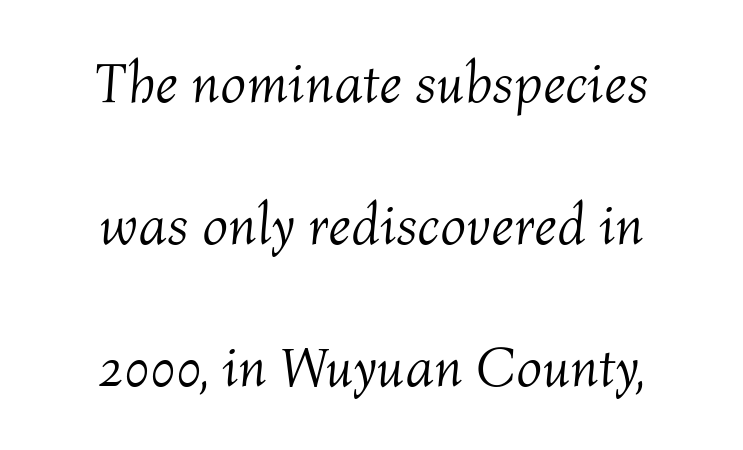
Nobody drew a line under any word here. A typesetter would call this proportional, since set widths differ per character. The rag falls on both sides of this text block equally. The passage shown is not bold in any degree. These lines stand farther apart than default settings would place them.
